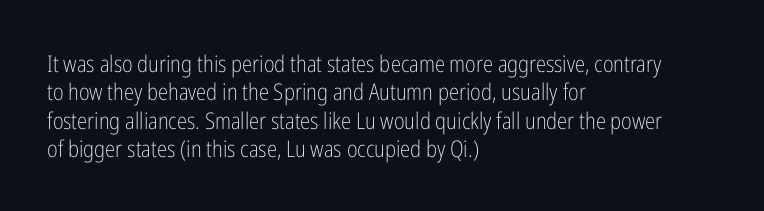
Q: Is the text bold? A: No.
Q: Is the text italic (slanted)? A: No, it is upright.
Q: Is the text underlined? A: No.
Q: How is the paragraph aligned? A: Left-aligned.
Q: Is the spacing between letters normal or unusually wide? A: Normal.
